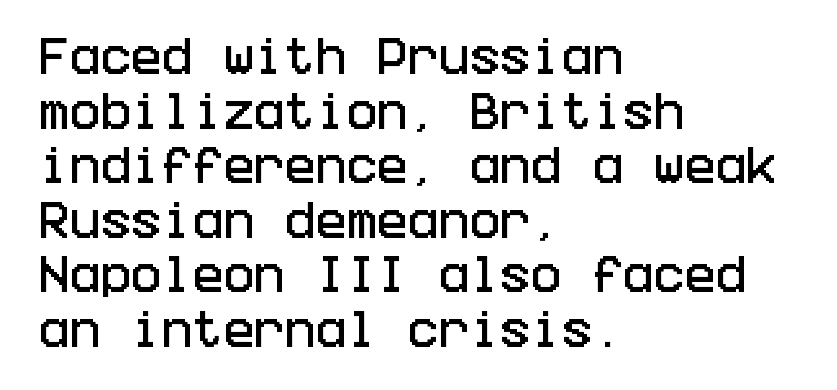
If you measured baseline to baseline, you'd find a middling distance. Lines of text with bare space underneath. A typesetter would call this zero additional tracking. Observe the absence of serifs on each vertical stroke in this sample.
